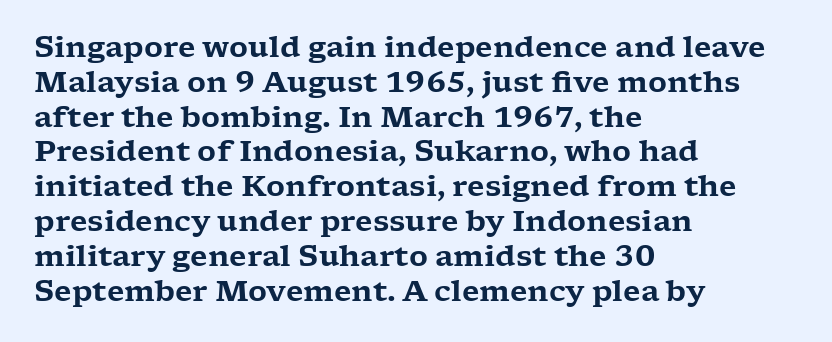
Yep, those are serifs on the letters. Short note: letters normally spaced. Character widths vary here, with narrow letters taking less room than wide ones. Unmarked baselines from the first word to the last. Does the lettering tilt? It doesn't — this is upright.
